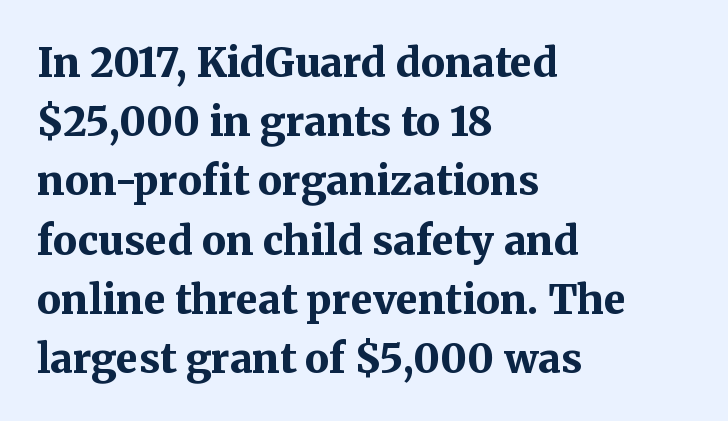
Q: Is the text bold? A: Yes.
Q: Is the text italic (slanted)? A: No, it is upright.
Q: Is the typeface a serif or a sans-serif typeface? A: Serif.
Q: Is the text underlined? A: No.
Q: How is the paragraph aligned? A: Left-aligned.
Q: Is the spacing between letters normal or unusually wide? A: Normal.
Q: Is the spacing between lines tight, normal or loose? A: Normal.
Q: Width (condensed, normal, or wide)? A: Normal.
Q: Stroke contrast? A: Medium.
Q: x-height? A: Medium.
Q: Monospaced? A: No.
